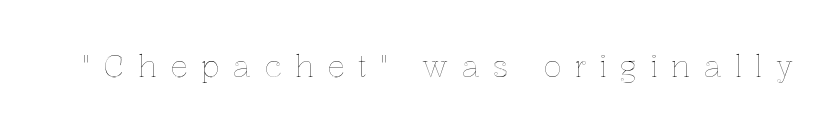
Q: Is the text italic (slanted)? A: No, it is upright.
Q: Is the text underlined? A: No.
Q: Is the spacing between letters normal or unusually wide? A: Unusually wide.
Q: Width (condensed, normal, or wide)? A: Normal.
Q: x-height? A: Medium.
Q: Monospaced? A: No.
